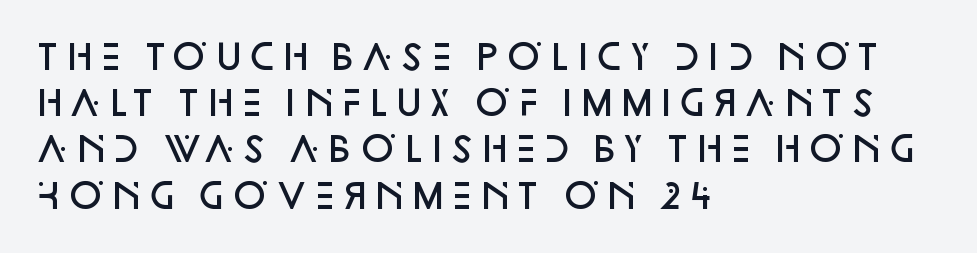
Q: Is the text bold? A: Semi-bold.
Q: Is the text italic (slanted)? A: No, it is upright.
Q: Is the typeface a serif or a sans-serif typeface? A: Sans-serif.
Q: Is the text underlined? A: No.
Q: How is the paragraph aligned? A: Left-aligned.
Q: Is the spacing between letters normal or unusually wide? A: Normal.
Q: Is the spacing between lines tight, normal or loose? A: Normal.
Q: Width (condensed, normal, or wide)? A: Normal.
Q: Stroke contrast? A: Low.
Q: x-height? A: Large.
Q: Monospaced? A: No.
